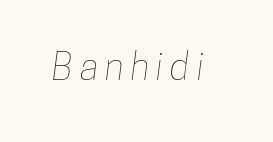
{"width": "condensed", "stroke_contrast": "low", "x_height": "medium", "monospaced": "no", "underline": "no", "letter_spacing": "wide", "letter_spacing_em": 0.2, "glyph_px": 37}
